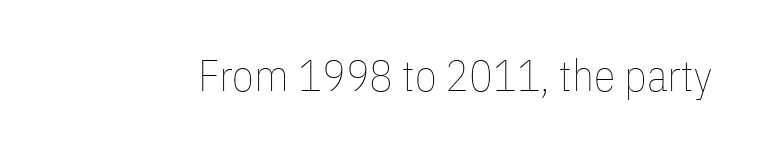
{"italic": "no", "bold": "no", "weight": "thin", "width": "condensed", "stroke_contrast": "low", "x_height": "medium", "monospaced": "no", "underline": "no", "letter_spacing": "normal", "letter_spacing_em": 0.0, "glyph_px": 44}
